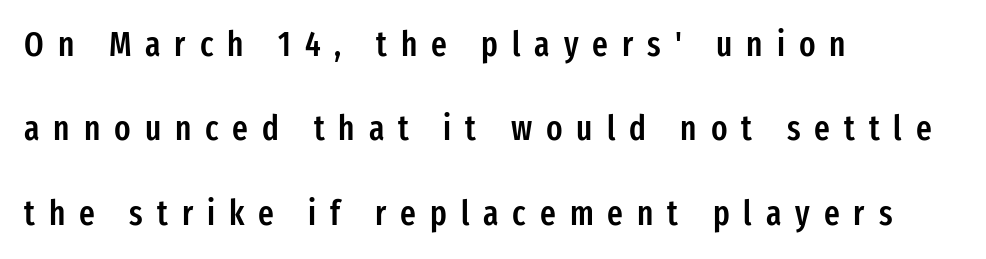
Q: Is the text bold? A: Semi-bold.
Q: Is the text italic (slanted)? A: No, it is upright.
Q: Is the typeface a serif or a sans-serif typeface? A: Sans-serif.
Q: Is the text underlined? A: No.
Q: How is the paragraph aligned? A: Left-aligned.
Q: Is the spacing between letters normal or unusually wide? A: Unusually wide.
Q: Is the spacing between lines tight, normal or loose? A: Loose.
Q: Width (condensed, normal, or wide)? A: Condensed.
Q: Stroke contrast? A: Low.
Q: x-height? A: Medium.
Q: Monospaced? A: No.
